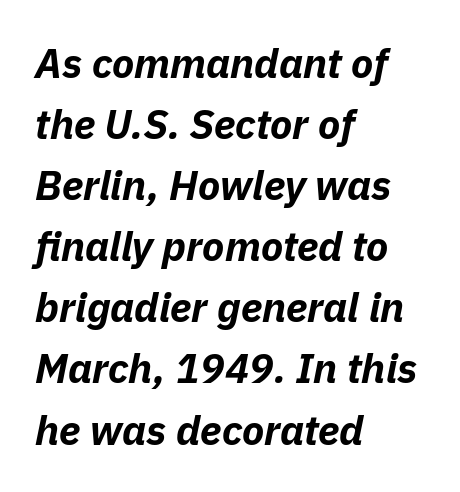
Each letter keeps its own natural width here, so spacing adapts to shape. The string is rendered with underlining switched off. The typesetter chose a ragged-right arrangement here. The line-height multiplier appears to be the usual default. Style check: oblique. The letterforms sit shoulder to shoulder at normal distance.
